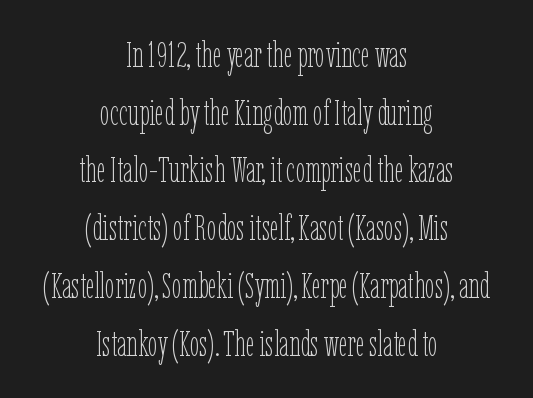
Bare-footed words on every line. These lines are centered, leaving both edges ragged. Weight class: somewhere from thin through regular. Varying glyph widths throughout — classic text-font behaviour. The passage shown has conventional tracking throughout.
